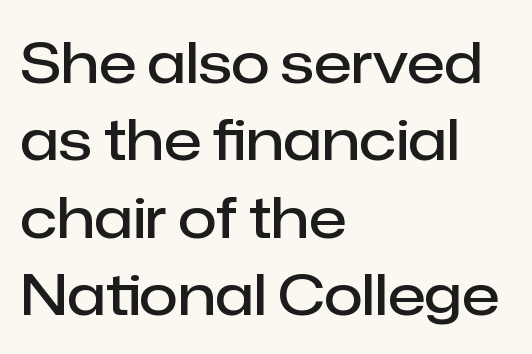
Strokes here are thickened, but only to semibold level. Each letter's strokes conclude bluntly, with no projecting serifs. Is this a fixed-width face? No — the glyphs have proportional, varying widths. The rendering keeps characters at their native spacing. Rule under the text: the space is simply empty. Regarding leading, the lines here are spaced in the standard way.
